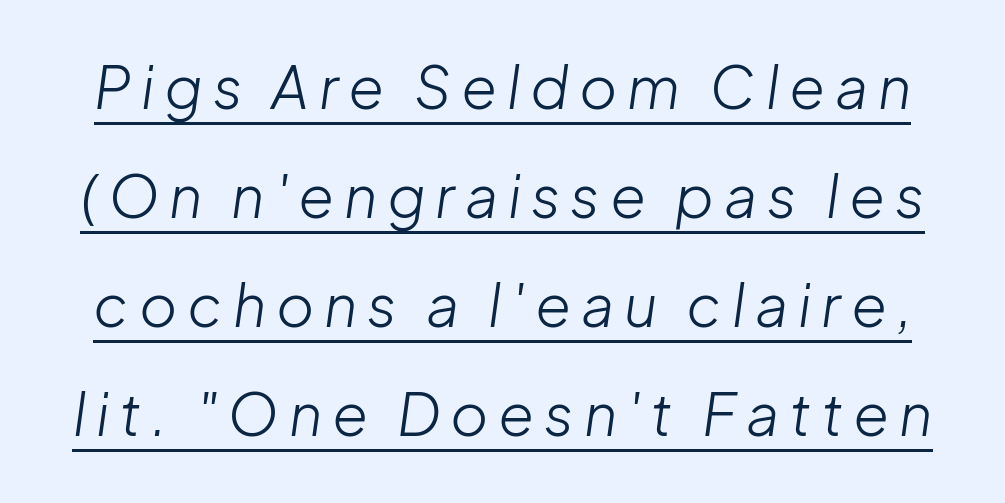
The font is comparable to plain body text, perhaps lighter. In terms of posture, this sample is oblique. Compared with undecorated copy, this sample adds a rule below the words. You could not count columns in this text — the font is proportionally spaced.
